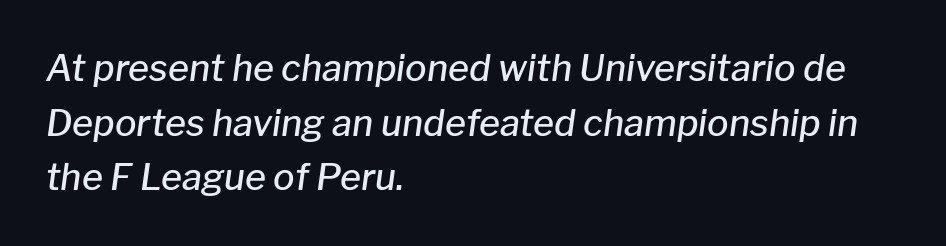
Does the leading feel generous? No, just average. Horizontal alignment here is leftward, the default for most running prose. Characters are canted at an angle relative to the baseline's perpendicular. Here the designer chose a conventional face with non-uniform glyph widths. Students, note that the glyphs here touch the page at normal intervals.
